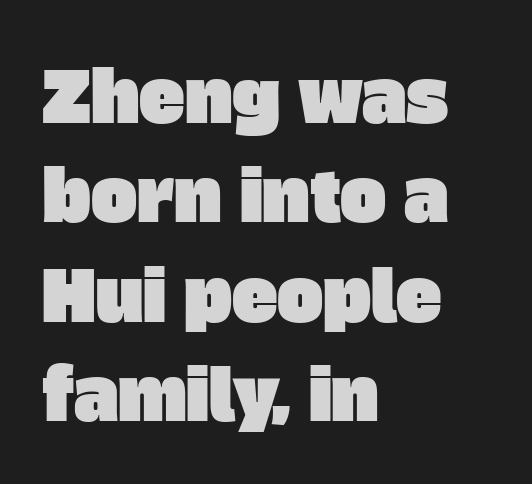
The face used here is a sans, in the tradition of grotesques and geometrics. Vertical spacing — default. Teacher's note: observe the even left margin — that is flush-left alignment. Default kerning and tracking; the words read as compact shapes. Each row of text sits above clean, open space. Here the designer chose a conventional face with non-uniform glyph widths.
